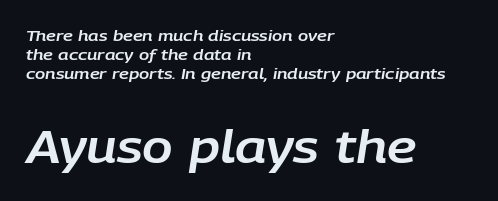
Q: Is the text italic (slanted)? A: Yes, it leans right by about 9 degrees.
Q: Is the text underlined? A: No.
Q: How is the paragraph aligned? A: Left-aligned.
Q: Is the spacing between letters normal or unusually wide? A: Normal.
Q: Is the spacing between lines tight, normal or loose? A: Normal.
Q: Which block of text is set in a larger size, the first (top) or the second (bottom)? A: The second (bottom) one.
Q: Width (condensed, normal, or wide)? A: Normal.
Q: Stroke contrast? A: Low.
Q: x-height? A: Large.
Q: Monospaced? A: No.
